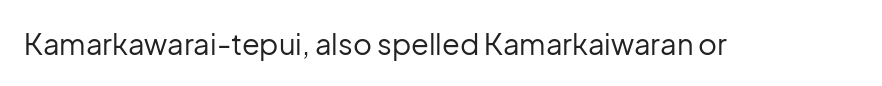
The image shows 29 px regular-weight sans-serif type, upright; set normal letter spacing, not underlined; low stroke contrast and a medium x-height.
